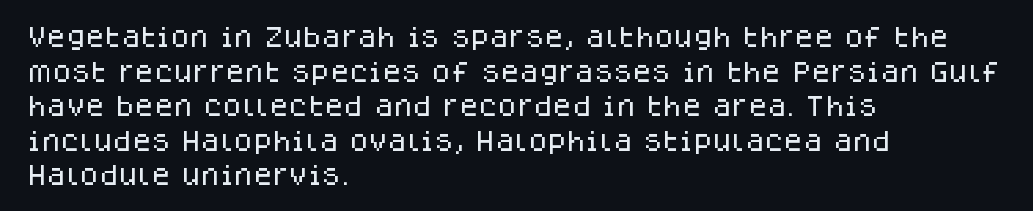
The image shows 22 px text type, upright; set left-aligned, normal line spacing (1.57x), normal letter spacing, not underlined.
